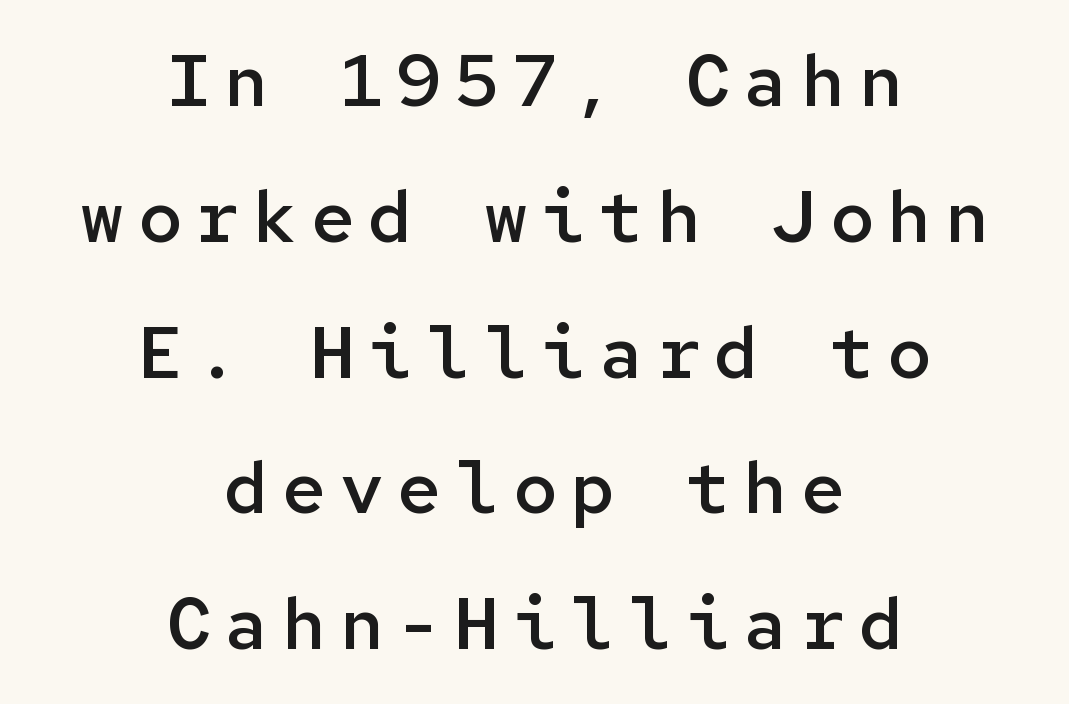
The image shows 73 px semibold sans-serif type, upright, monospaced; set centered, line spacing 1.86x, not underlined; low stroke contrast and a medium x-height.
